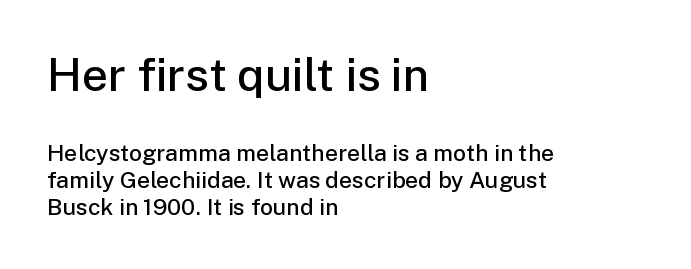
Q: Is the text bold? A: Semi-bold.
Q: Is the text italic (slanted)? A: No, it is upright.
Q: Is the typeface a serif or a sans-serif typeface? A: Sans-serif.
Q: Is the text underlined? A: No.
Q: How is the paragraph aligned? A: Left-aligned.
Q: Is the spacing between letters normal or unusually wide? A: Normal.
Q: Which block of text is set in a larger size, the first (top) or the second (bottom)? A: The first (top) one.
Q: Width (condensed, normal, or wide)? A: Normal.
Q: Stroke contrast? A: Low.
Q: x-height? A: Medium.
Q: Monospaced? A: No.
